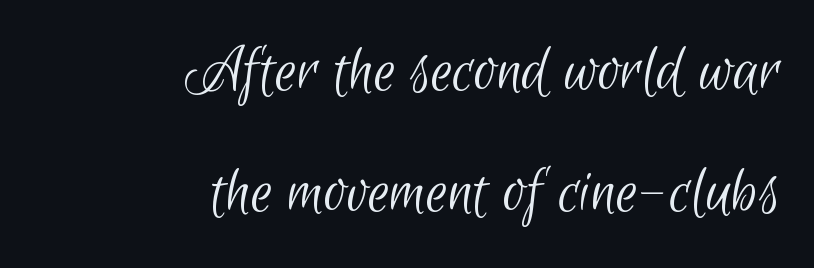
The image shows 69 px light, condensed sans-serif type; set right-aligned, line spacing 1.75x, normal letter spacing, not underlined; low stroke contrast and a small x-height.
